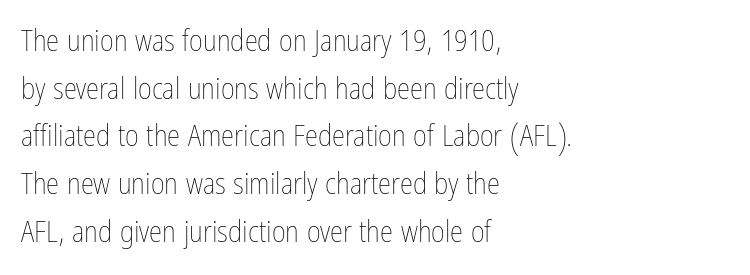
{"italic": "no", "bold": "no", "weight": "thin", "width": "condensed", "stroke_contrast": "low", "x_height": "medium", "monospaced": "no", "underline": "no", "align": "left", "line_spacing": "normal", "line_spacing_ratio": 1.59, "letter_spacing": "normal", "letter_spacing_em": 0.0, "glyph_px": 30}
